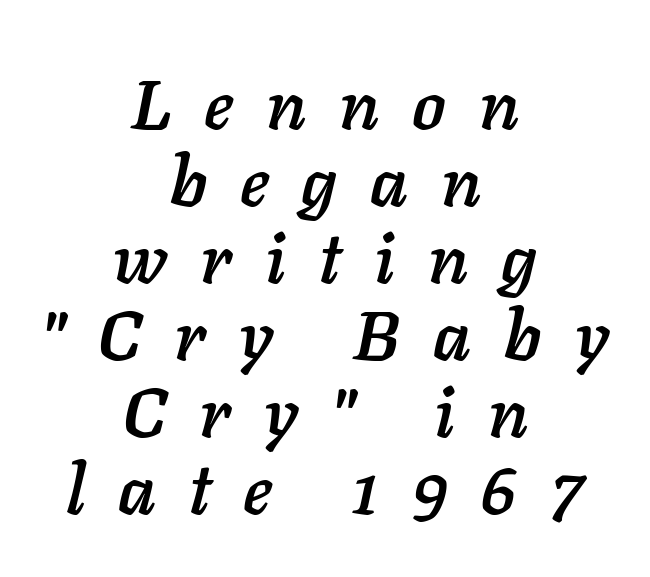
{"italic": "yes", "lean": "right", "slant_degrees": 11, "width": "normal", "stroke_contrast": "low", "x_height": "medium", "monospaced": "no", "underline": "no", "align": "center", "line_spacing": "tight", "line_spacing_ratio": 1.1, "letter_spacing": "wide", "letter_spacing_em": 0.47, "glyph_px": 70}
